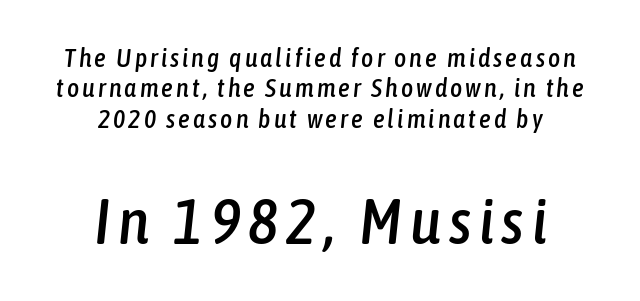
Q: Is the text italic (slanted)? A: Yes, it leans right by about 6 degrees.
Q: Is the text underlined? A: No.
Q: How is the paragraph aligned? A: Centered.
Q: Which block of text is set in a larger size, the first (top) or the second (bottom)? A: The second (bottom) one.
Q: Width (condensed, normal, or wide)? A: Condensed.
Q: Stroke contrast? A: Low.
Q: x-height? A: Medium.
Q: Monospaced? A: No.
